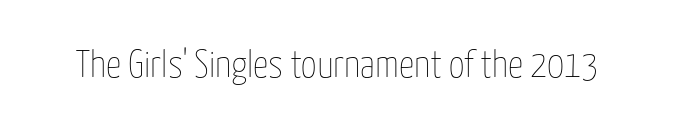
Q: Is the text bold? A: No.
Q: Is the text italic (slanted)? A: No, it is upright.
Q: Is the text underlined? A: No.
Q: Is the spacing between letters normal or unusually wide? A: Normal.
Q: Width (condensed, normal, or wide)? A: Condensed.
Q: Stroke contrast? A: Low.
Q: x-height? A: Medium.
Q: Monospaced? A: No.
